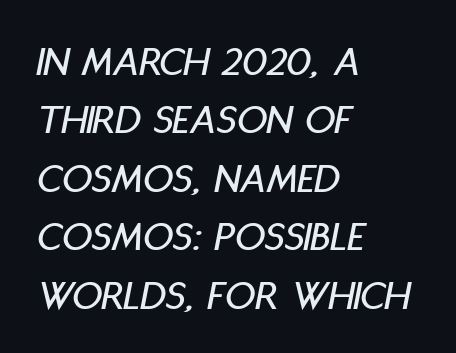
Q: Is the text italic (slanted)? A: Yes, it leans right by about 11 degrees.
Q: Is the text underlined? A: No.
Q: How is the paragraph aligned? A: Left-aligned.
Q: Is the spacing between letters normal or unusually wide? A: Normal.
Q: Is the spacing between lines tight, normal or loose? A: Normal.
Q: Width (condensed, normal, or wide)? A: Condensed.
Q: Stroke contrast? A: Low.
Q: x-height? A: Large.
Q: Monospaced? A: No.
